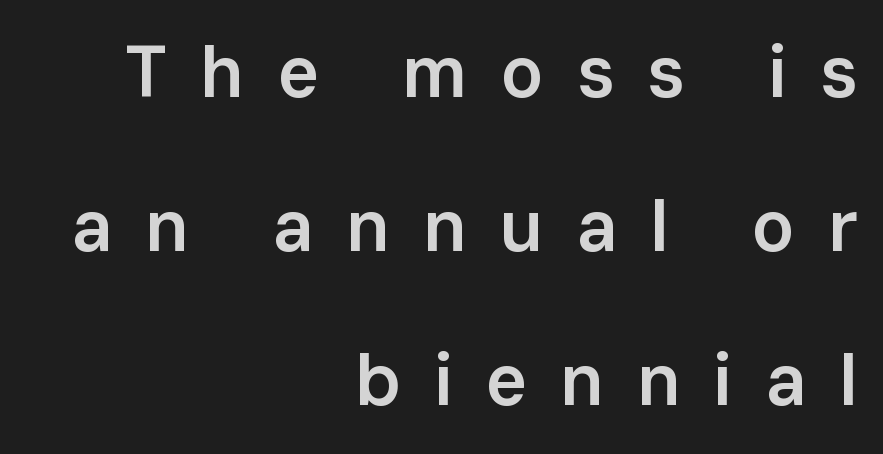
{"serif": "no", "italic": "no", "bold": "semi", "weight": "semibold", "width": "normal", "stroke_contrast": "low", "x_height": "medium", "monospaced": "no", "underline": "no", "align": "right", "line_spacing": "loose", "line_spacing_ratio": 2.14, "letter_spacing": "wide", "letter_spacing_em": 0.45, "glyph_px": 72}
